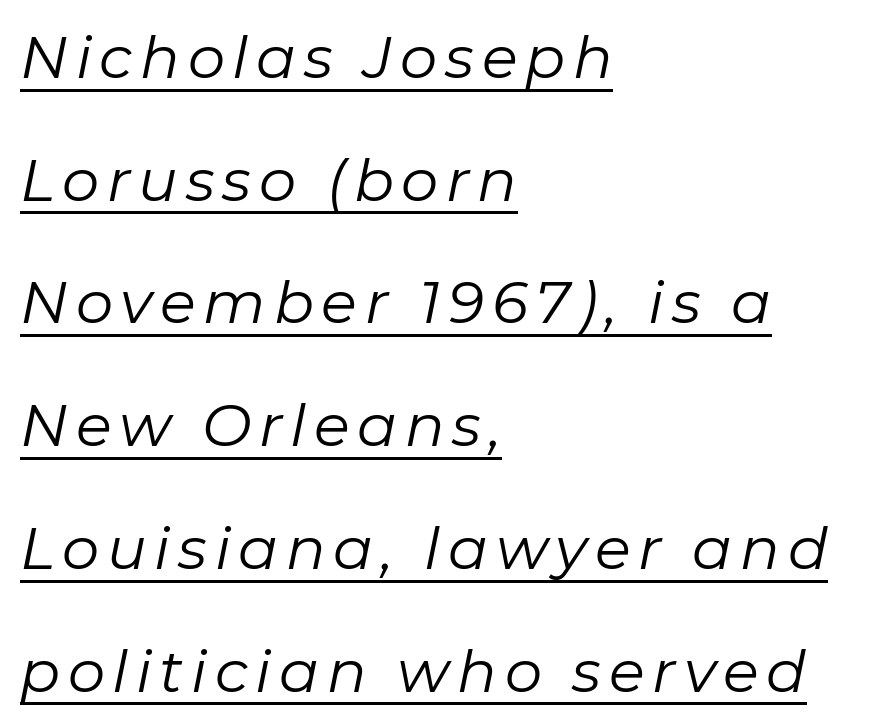
The passage shown stacks its lines with a broad gap. The ragged edge is on the right, which tells us the setting is flush left. Rendered with sloped, italic letterforms. Each stroke keeps to a modest, everyday thickness or less. Each letter keeps its own natural width here, so spacing adapts to shape. The sample's only ornament is a line tracing under the words.
